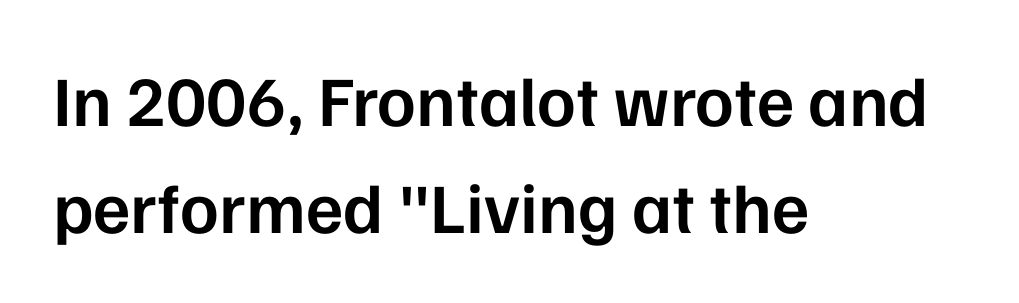
{"serif": "no", "italic": "no", "bold": "semi", "weight": "semibold", "width": "normal", "stroke_contrast": "low", "x_height": "medium", "monospaced": "no", "underline": "no", "align": "left", "line_spacing": "normal", "line_spacing_ratio": 1.51, "letter_spacing": "normal", "letter_spacing_em": 0.0, "glyph_px": 71}
